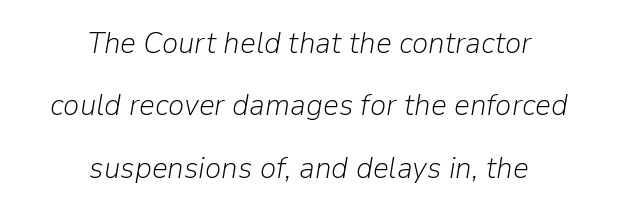
{"italic": "yes", "lean": "right", "slant_degrees": 9, "bold": "no", "weight": "light", "width": "normal", "stroke_contrast": "low", "x_height": "medium", "monospaced": "no", "underline": "no", "align": "center", "line_spacing": "loose", "line_spacing_ratio": 2.01, "letter_spacing": "normal", "letter_spacing_em": 0.0, "glyph_px": 31}
